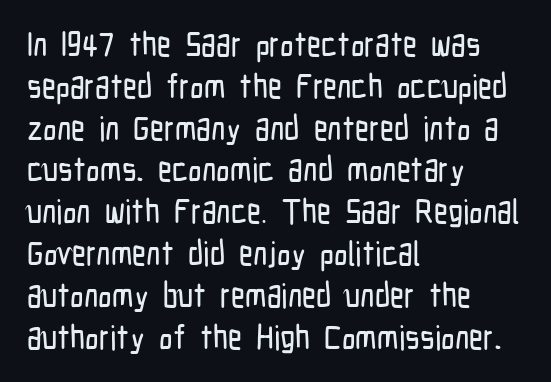
{"serif": "no", "italic": "no", "width": "condensed", "stroke_contrast": "low", "x_height": "medium", "monospaced": "no", "underline": "no", "align": "left", "line_spacing_ratio": 1.23, "letter_spacing": "normal", "letter_spacing_em": 0.0, "glyph_px": 34}
